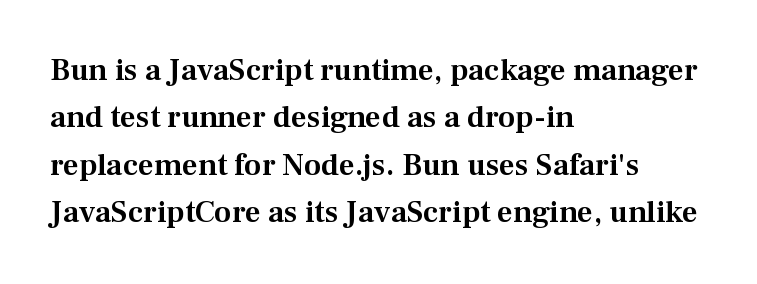
Q: Is the text italic (slanted)? A: No, it is upright.
Q: Is the typeface a serif or a sans-serif typeface? A: Serif.
Q: Is the text underlined? A: No.
Q: How is the paragraph aligned? A: Left-aligned.
Q: Is the spacing between letters normal or unusually wide? A: Normal.
Q: Is the spacing between lines tight, normal or loose? A: Normal.
Q: Width (condensed, normal, or wide)? A: Normal.
Q: Stroke contrast? A: Medium.
Q: x-height? A: Medium.
Q: Monospaced? A: No.
